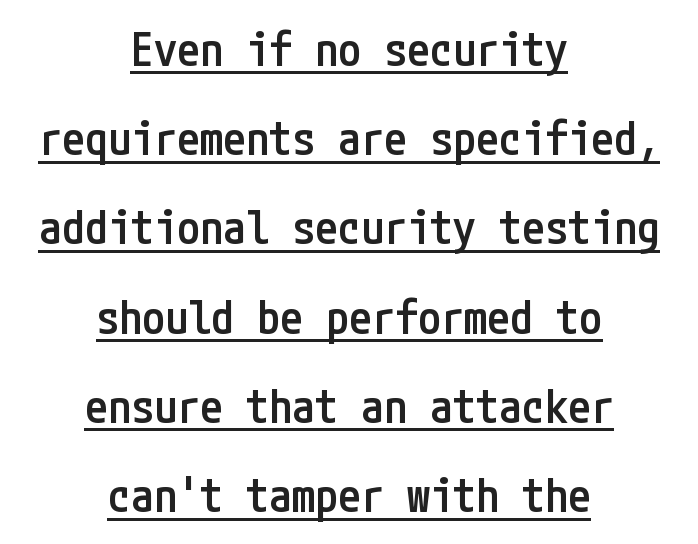
The image shows 46 px semibold, condensed sans-serif type, upright; set centered, loose line spacing (1.94x), normal letter spacing, underlined; low stroke contrast and a medium x-height.
